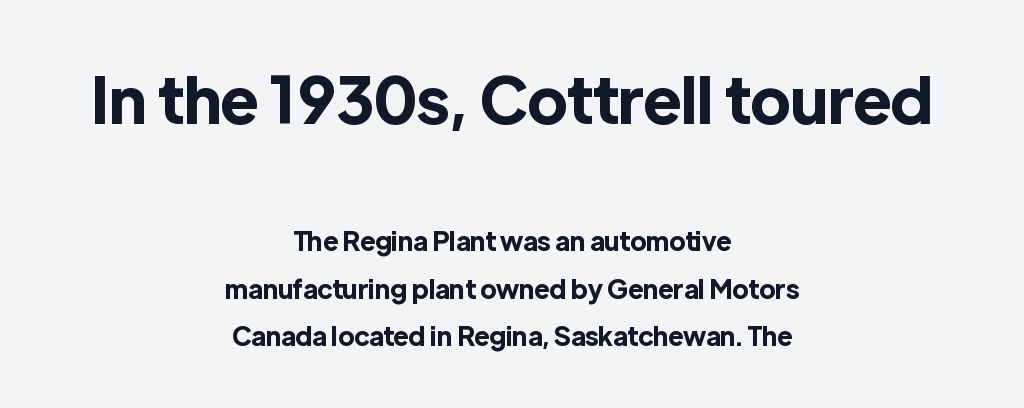
Tall strokes in this sample are plumb rather than angled. The space directly below the letters is spotless. Line starts and ends both wander, symmetrically. Students, this is bold: see how much ink each stroke carries. The passage shown is typed in a proportional face where columns would drift. The tracking reads as untouched default to a designer's eye.
